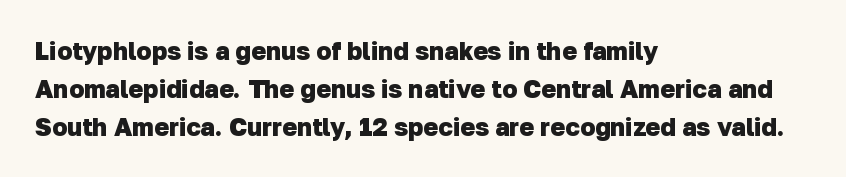
{"bold": "yes", "underline": "no", "align": "left", "line_spacing": "normal", "line_spacing_ratio": 1.52, "letter_spacing": "normal", "letter_spacing_em": 0.0, "glyph_px": 25}
